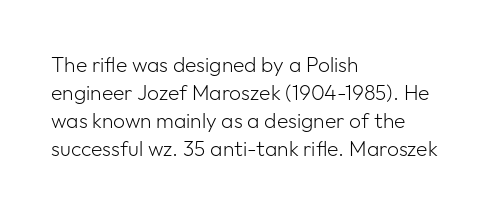
The paragraph has a hard left edge and a soft right edge. Rows of type keep a routine distance in the vertical direction. The letters sit at their default tracking, neither squeezed nor spread. Posture: vertical.
